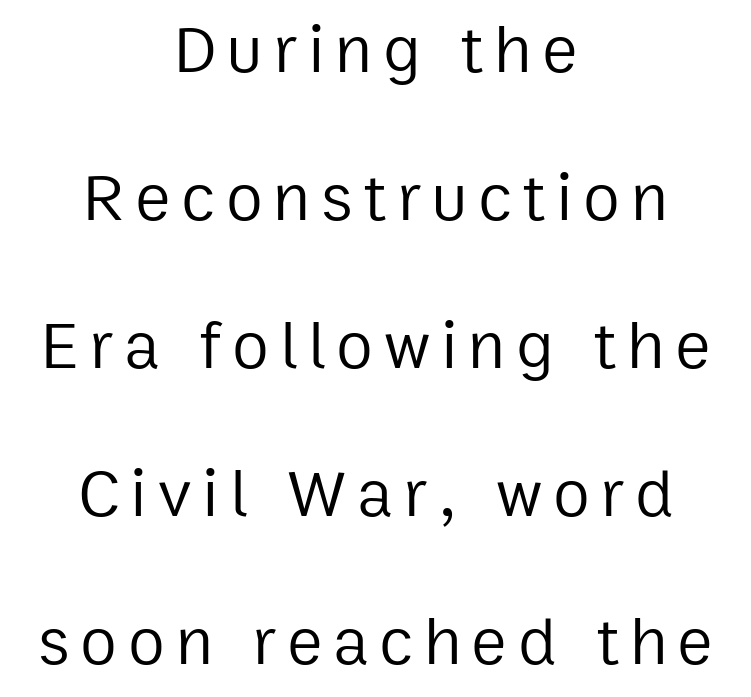
Where is the straight margin? There isn't one; the lines are centered. Quick note: not italic, upright. Regarding leading, the lines here are spaced well apart. The passage shown is typed in a proportional face where columns would drift. The typesetting does not lean heavy: it is not bold.
